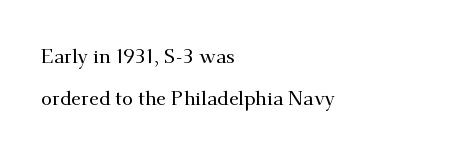
Q: Is the text italic (slanted)? A: No, it is upright.
Q: Is the text underlined? A: No.
Q: How is the paragraph aligned? A: Left-aligned.
Q: Is the spacing between letters normal or unusually wide? A: Normal.
Q: Is the spacing between lines tight, normal or loose? A: Loose.
